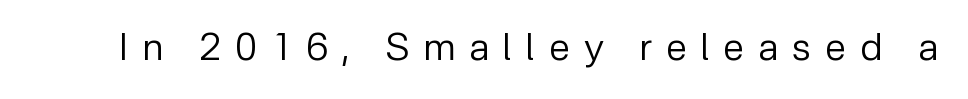
{"serif": "no", "italic": "no", "bold": "no", "weight": "regular", "width": "normal", "stroke_contrast": "low", "x_height": "medium", "monospaced": "no", "underline": "no", "letter_spacing": "wide", "letter_spacing_em": 0.37, "glyph_px": 38}
